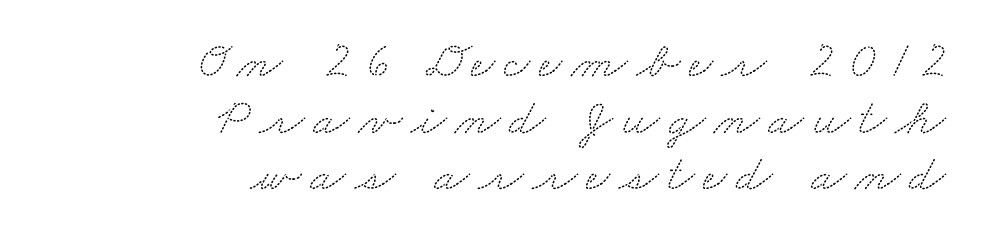
The image shows 52 px wide serif type; set right-aligned, tight line spacing (1.09x), not underlined; medium stroke contrast and a small x-height.
